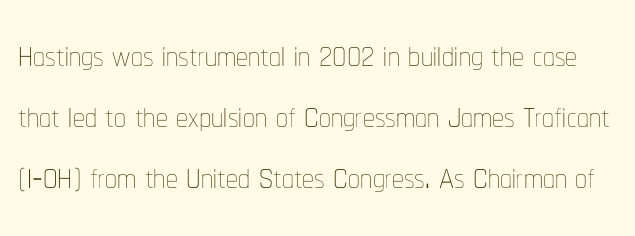
Q: Is the text bold? A: No.
Q: Is the text italic (slanted)? A: No, it is upright.
Q: Is the text underlined? A: No.
Q: Is the spacing between letters normal or unusually wide? A: Normal.
Q: Is the spacing between lines tight, normal or loose? A: Normal.
Q: Width (condensed, normal, or wide)? A: Condensed.
Q: Stroke contrast? A: Low.
Q: x-height? A: Medium.
Q: Monospaced? A: No.
